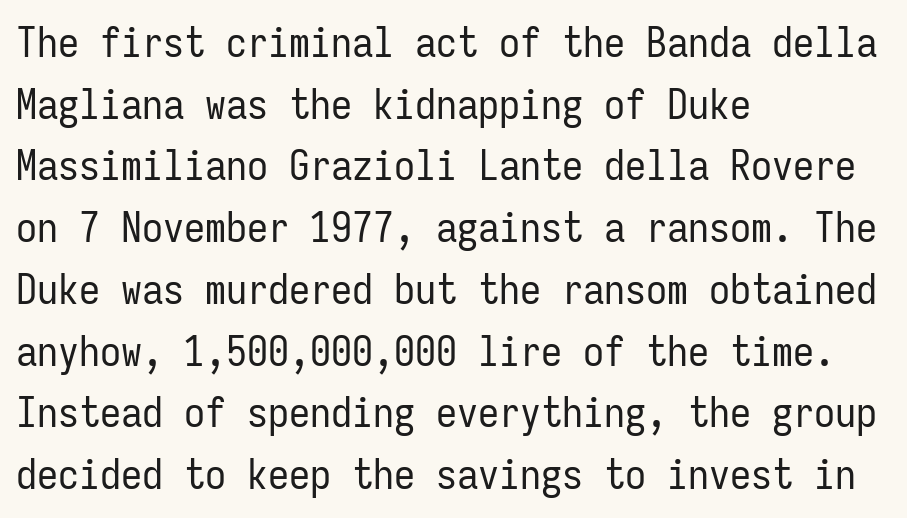
Q: Is the text bold? A: No.
Q: Is the text italic (slanted)? A: No, it is upright.
Q: Is the typeface a serif or a sans-serif typeface? A: Sans-serif.
Q: Is the text underlined? A: No.
Q: How is the paragraph aligned? A: Left-aligned.
Q: Is the spacing between letters normal or unusually wide? A: Normal.
Q: Is the spacing between lines tight, normal or loose? A: Normal.
Q: Width (condensed, normal, or wide)? A: Condensed.
Q: Stroke contrast? A: Low.
Q: x-height? A: Medium.
Q: Monospaced? A: Yes.
